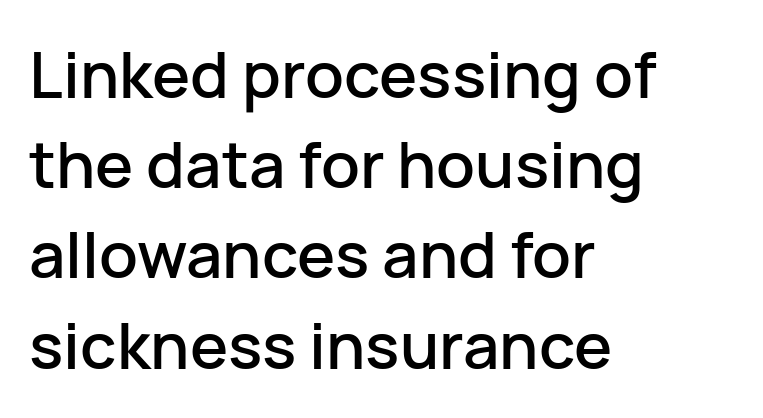
The image shows 64 px sans-serif type, upright; set left-aligned, normal line spacing (1.41x), normal letter spacing, not underlined; low stroke contrast and a medium x-height.
